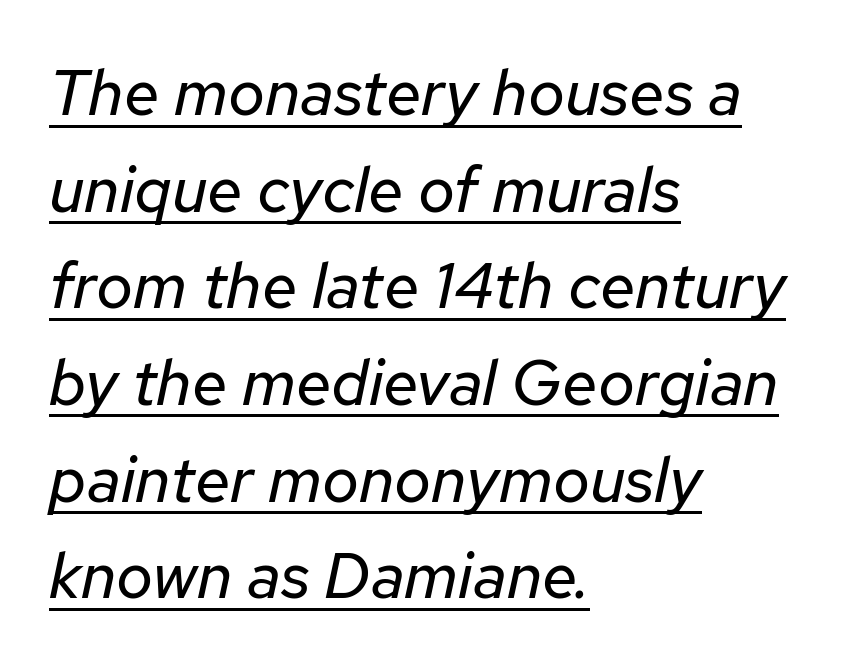
The image shows 64 px regular-weight type, italic (leaning right); set left-aligned, normal line spacing (1.51x), normal letter spacing, underlined; low stroke contrast and a medium x-height.
